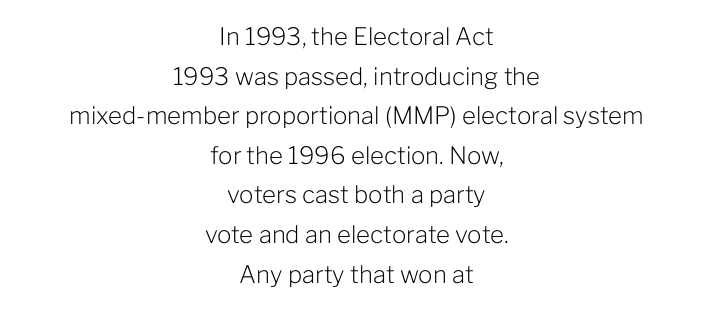
The image shows 24 px text type, upright; set centered, normal line spacing (1.65x), normal letter spacing, not underlined.
